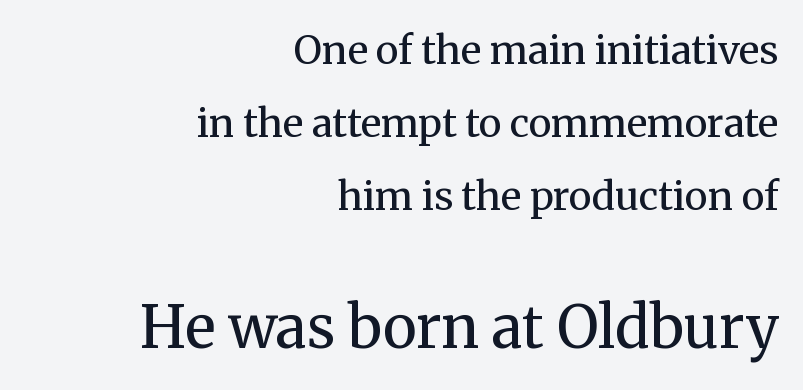
{"serif": "yes", "italic": "no", "bold": "no", "weight": "regular", "width": "normal", "stroke_contrast": "medium", "x_height": "medium", "monospaced": "no", "underline": "no", "align": "right", "line_spacing_ratio": 1.87, "letter_spacing": "normal", "letter_spacing_em": 0.0, "larger_block": "second", "size_ratio": 1.49, "glyph_px": 58}
